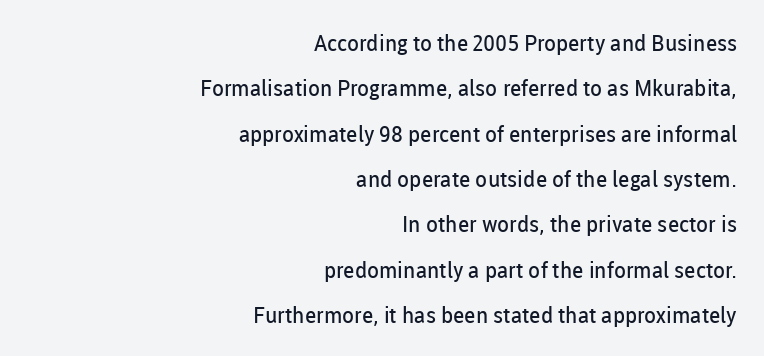
Letters have the restrained weight of plain body copy at most. In CSS terms this would be text-align: right. Nope, not italic — everything's standing straight. The block of text is sparse from top to bottom, with ample space between rows. This sample uses plain, unmodified letter spacing. Quick note: underline off.
